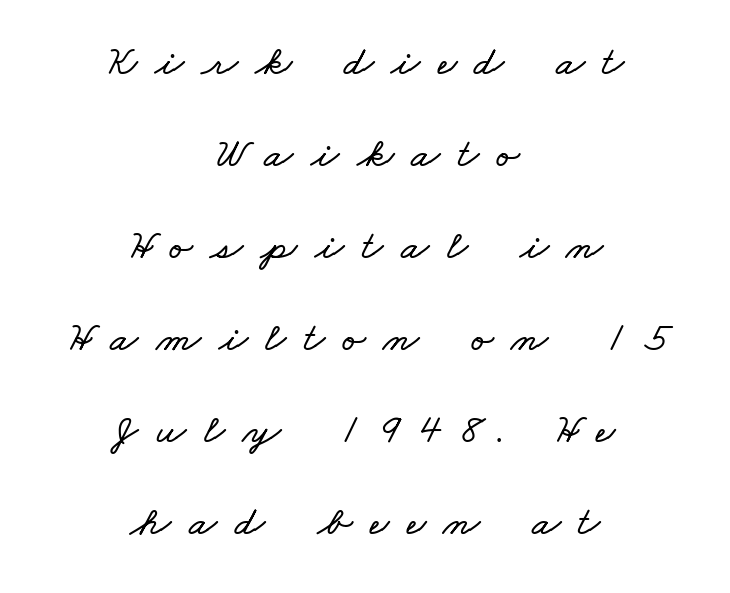
{"width": "wide", "stroke_contrast": "low", "x_height": "small", "monospaced": "no", "underline": "no", "align": "center", "line_spacing": "loose", "line_spacing_ratio": 2.19, "letter_spacing": "wide", "letter_spacing_em": 0.42, "glyph_px": 42}
